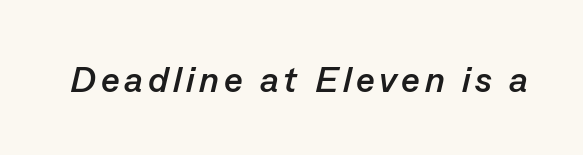
Clear beneath every line of the passage. These lines are rendered in a variable-pitch font. Is the type bold? Yes — the strokes are clearly thick and heavy. The face used here has a pronounced slope to its letters.
